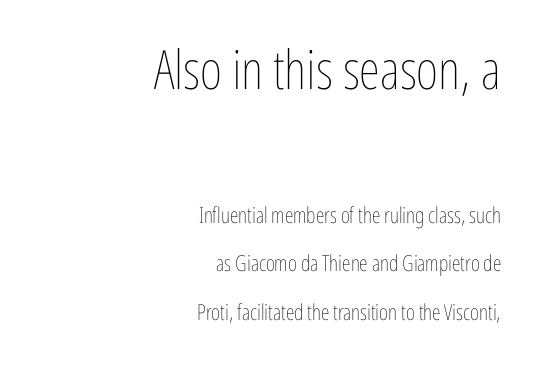
The rendering shrinks the type as you move from the upper chunk to the lower. A typesetter would call this proportional, since set widths differ per character. Baseline-to-baseline distance is far greater than the letter height. Heaviness? Minimal to ordinary, like unemphasized prose. The typesetter chose a ragged-left arrangement here. Rendered with straight, roman letterforms.
